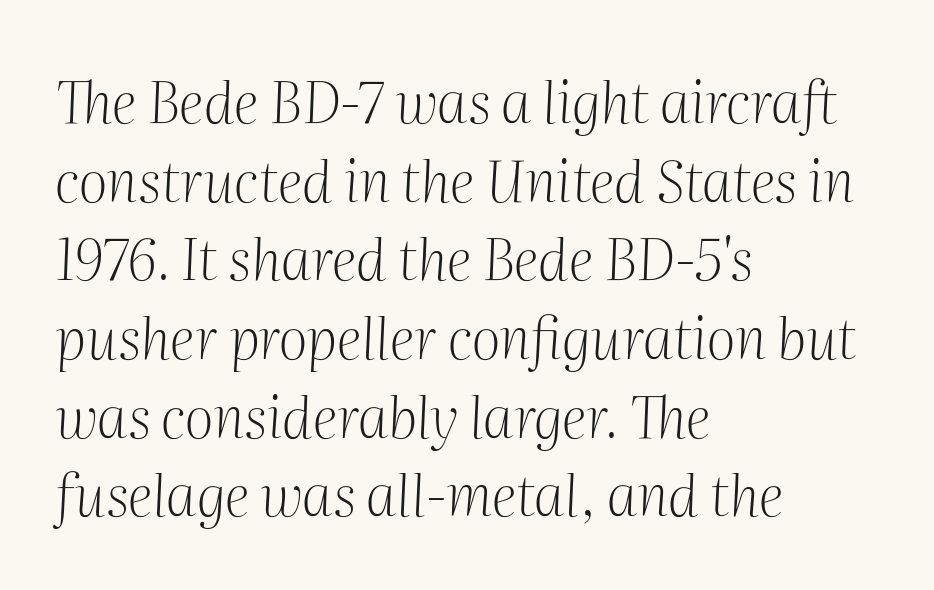
Q: Is the text bold? A: No.
Q: Is the text italic (slanted)? A: Yes, it leans right by about 2 degrees.
Q: Is the typeface a serif or a sans-serif typeface? A: Serif.
Q: Is the text underlined? A: No.
Q: How is the paragraph aligned? A: Left-aligned.
Q: Is the spacing between letters normal or unusually wide? A: Normal.
Q: Is the spacing between lines tight, normal or loose? A: Normal.
Q: Width (condensed, normal, or wide)? A: Normal.
Q: Stroke contrast? A: Medium.
Q: x-height? A: Medium.
Q: Monospaced? A: No.
